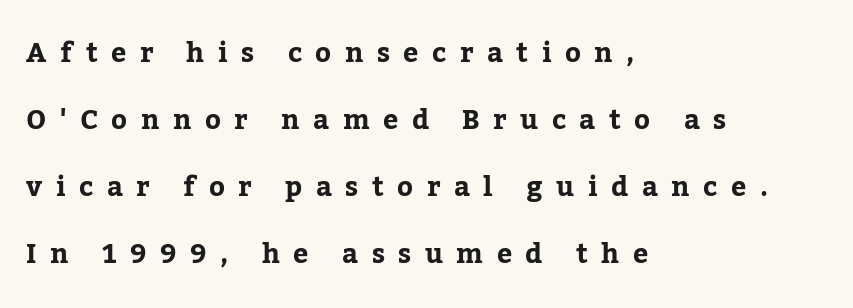
{"italic": "no", "bold": "yes", "underline": "no", "align": "left", "line_spacing": "loose", "line_spacing_ratio": 2.48, "letter_spacing": "wide", "letter_spacing_em": 0.5, "glyph_px": 27}
